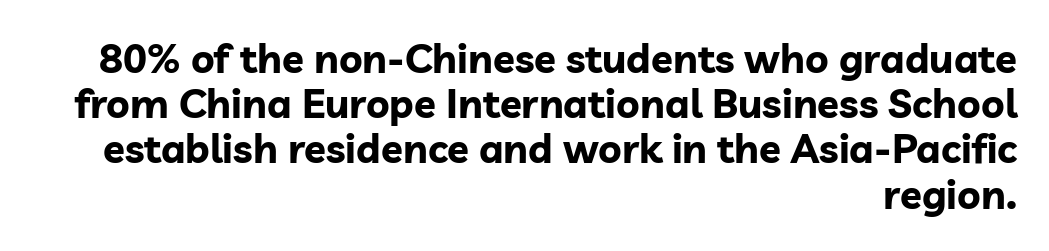
The image shows 40 px bold sans-serif type, upright; set right-aligned, tight line spacing (1.13x), normal letter spacing, not underlined; low stroke contrast and a medium x-height.
